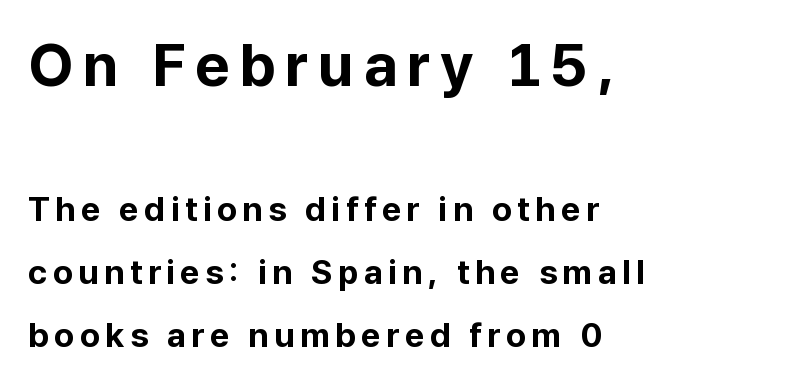
Q: Is the text bold? A: Yes.
Q: Is the text italic (slanted)? A: No, it is upright.
Q: Is the typeface a serif or a sans-serif typeface? A: Sans-serif.
Q: Is the text underlined? A: No.
Q: How is the paragraph aligned? A: Left-aligned.
Q: Which block of text is set in a larger size, the first (top) or the second (bottom)? A: The first (top) one.
Q: Width (condensed, normal, or wide)? A: Normal.
Q: Stroke contrast? A: Low.
Q: x-height? A: Medium.
Q: Monospaced? A: No.
